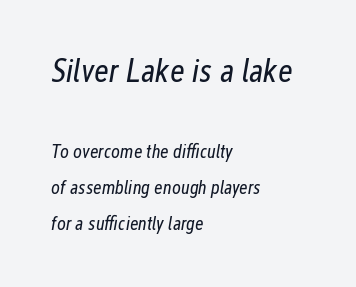
Q: Is the text bold? A: No.
Q: Is the text italic (slanted)? A: Yes, it leans right by about 12 degrees.
Q: Is the text underlined? A: No.
Q: How is the paragraph aligned? A: Left-aligned.
Q: Is the spacing between letters normal or unusually wide? A: Normal.
Q: Is the spacing between lines tight, normal or loose? A: Loose.
Q: Which block of text is set in a larger size, the first (top) or the second (bottom)? A: The first (top) one.
Q: Width (condensed, normal, or wide)? A: Condensed.
Q: Stroke contrast? A: Low.
Q: x-height? A: Medium.
Q: Monospaced? A: No.
